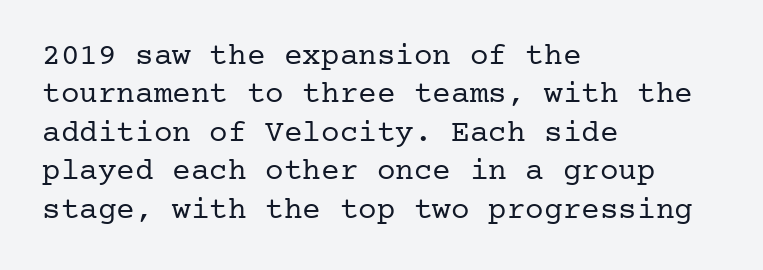
The image shows 31 px regular-weight serif type, upright; set left-aligned, line spacing 1.24x, normal letter spacing, not underlined; low stroke contrast and a medium x-height.
